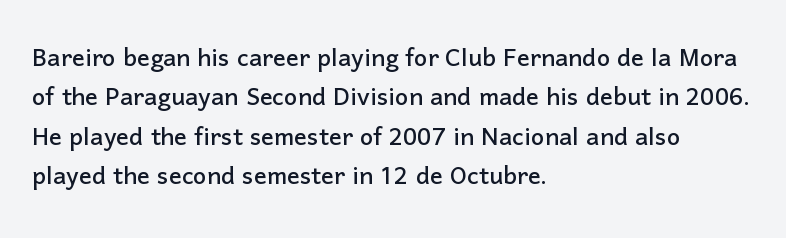
{"serif": "no", "italic": "no", "width": "normal", "stroke_contrast": "low", "x_height": "medium", "monospaced": "no", "underline": "no", "align": "left", "line_spacing_ratio": 1.23, "letter_spacing": "normal", "letter_spacing_em": 0.0, "glyph_px": 32}
